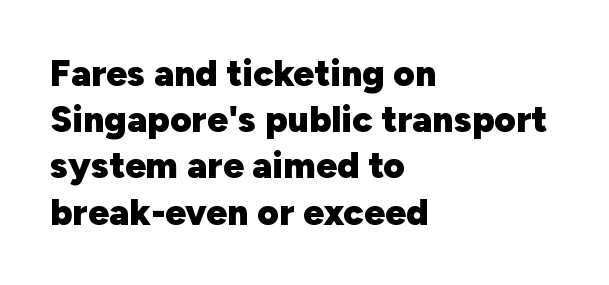
Q: Is the text bold? A: Yes.
Q: Is the text italic (slanted)? A: No, it is upright.
Q: Is the typeface a serif or a sans-serif typeface? A: Sans-serif.
Q: Is the text underlined? A: No.
Q: How is the paragraph aligned? A: Left-aligned.
Q: Is the spacing between letters normal or unusually wide? A: Normal.
Q: Is the spacing between lines tight, normal or loose? A: Normal.
Q: Width (condensed, normal, or wide)? A: Normal.
Q: Stroke contrast? A: Low.
Q: x-height? A: Medium.
Q: Monospaced? A: No.
